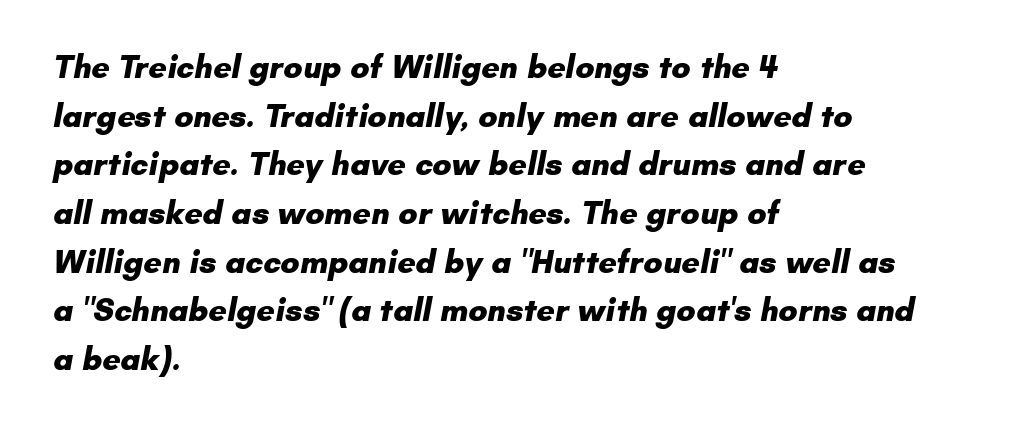
{"serif": "no", "bold": "yes", "weight": "heavy", "width": "normal", "stroke_contrast": "low", "x_height": "small", "monospaced": "no", "underline": "no", "align": "left", "line_spacing": "normal", "line_spacing_ratio": 1.52, "letter_spacing": "normal", "letter_spacing_em": 0.0, "glyph_px": 32}
